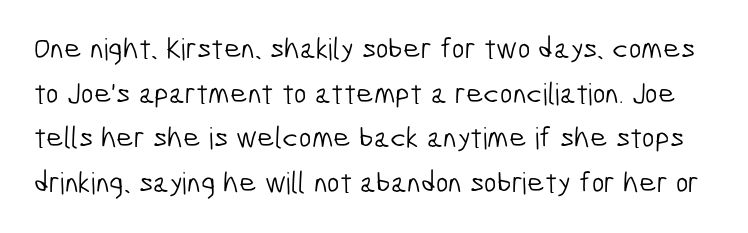
Q: Is the text bold? A: No.
Q: Is the typeface a serif or a sans-serif typeface? A: Sans-serif.
Q: Is the text underlined? A: No.
Q: Is the spacing between letters normal or unusually wide? A: Normal.
Q: Is the spacing between lines tight, normal or loose? A: Normal.
Q: Width (condensed, normal, or wide)? A: Condensed.
Q: Stroke contrast? A: Low.
Q: x-height? A: Medium.
Q: Monospaced? A: No.
